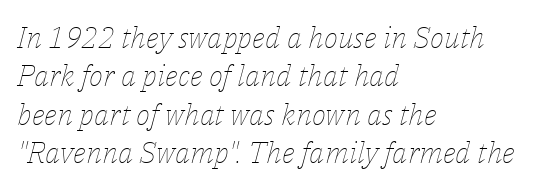
The image shows 30 px thin type, italic (leaning right); set left-aligned, normal line spacing (1.28x), normal letter spacing, not underlined; low stroke contrast and a medium x-height.
